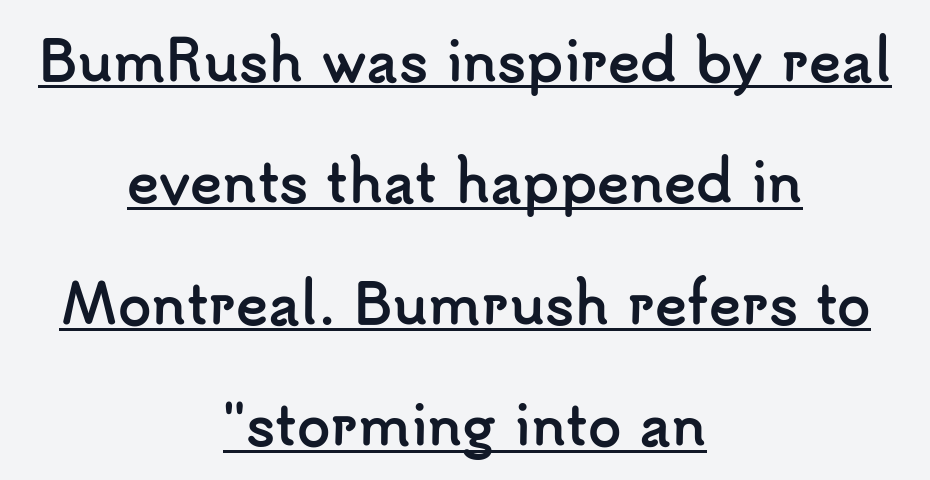
{"serif": "no", "italic": "no", "bold": "yes", "weight": "semibold", "width": "normal", "stroke_contrast": "low", "x_height": "small", "monospaced": "no", "underline": "yes", "align": "center", "line_spacing": "loose", "line_spacing_ratio": 2.25, "letter_spacing": "normal", "letter_spacing_em": 0.0, "glyph_px": 54}
